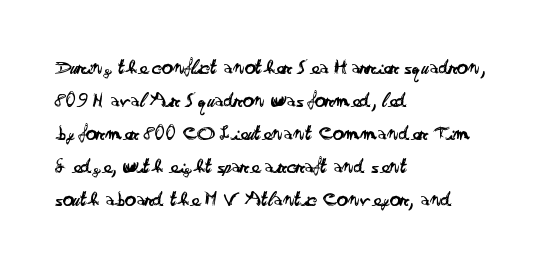
The image shows 22 px text type, upright; set left-aligned, normal line spacing (1.5x), normal letter spacing, not underlined.
